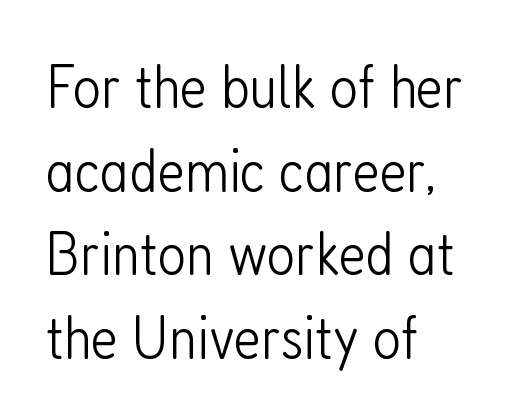
Q: Is the text bold? A: No.
Q: Is the text italic (slanted)? A: No, it is upright.
Q: Is the typeface a serif or a sans-serif typeface? A: Sans-serif.
Q: Is the text underlined? A: No.
Q: How is the paragraph aligned? A: Left-aligned.
Q: Is the spacing between letters normal or unusually wide? A: Normal.
Q: Is the spacing between lines tight, normal or loose? A: Normal.
Q: Width (condensed, normal, or wide)? A: Condensed.
Q: Stroke contrast? A: Low.
Q: x-height? A: Medium.
Q: Monospaced? A: No.
